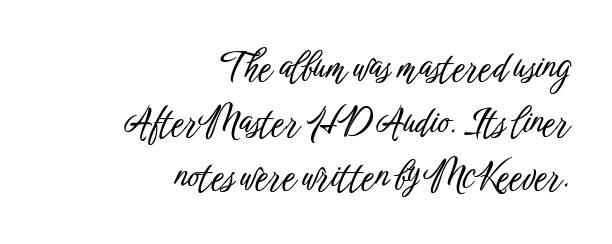
{"serif": "no", "width": "condensed", "stroke_contrast": "low", "x_height": "medium", "monospaced": "no", "underline": "no", "align": "right", "line_spacing": "normal", "line_spacing_ratio": 1.52, "letter_spacing": "normal", "letter_spacing_em": 0.0, "glyph_px": 36}
